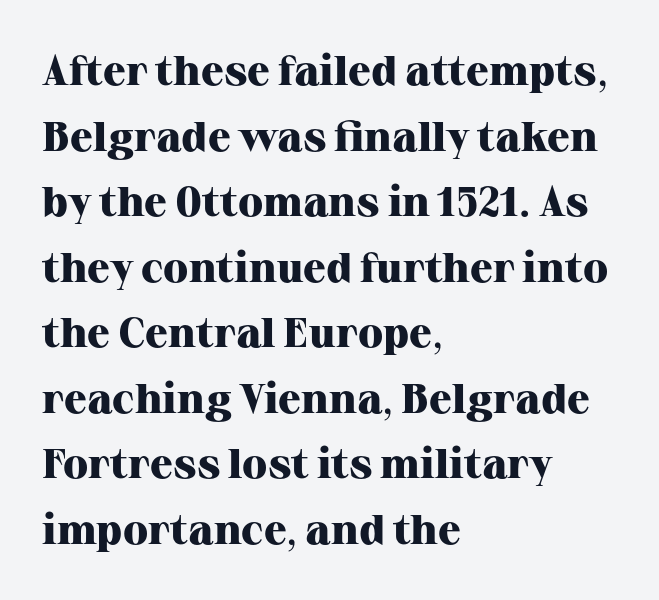
{"serif": "yes", "italic": "no", "bold": "yes", "weight": "heavy", "width": "normal", "stroke_contrast": "high", "x_height": "medium", "monospaced": "no", "underline": "no", "align": "left", "line_spacing": "normal", "line_spacing_ratio": 1.56, "letter_spacing": "normal", "letter_spacing_em": 0.0, "glyph_px": 42}
